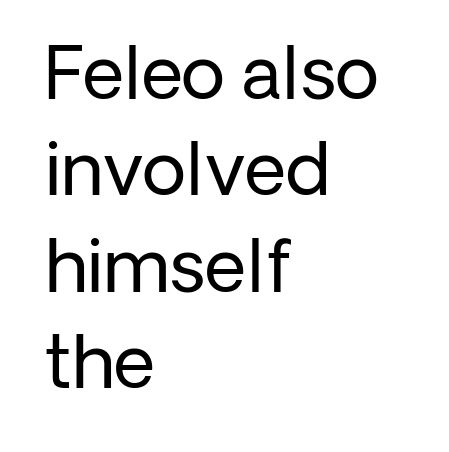
Q: Is the text bold? A: No.
Q: Is the text italic (slanted)? A: No, it is upright.
Q: Is the typeface a serif or a sans-serif typeface? A: Sans-serif.
Q: Is the text underlined? A: No.
Q: How is the paragraph aligned? A: Left-aligned.
Q: Is the spacing between letters normal or unusually wide? A: Normal.
Q: Is the spacing between lines tight, normal or loose? A: Normal.
Q: Width (condensed, normal, or wide)? A: Normal.
Q: Stroke contrast? A: Low.
Q: x-height? A: Medium.
Q: Monospaced? A: No.
